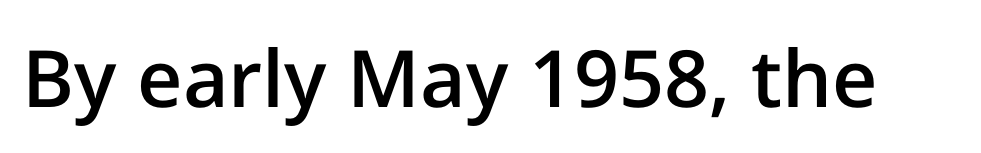
The image shows 79 px semibold sans-serif type, upright; set normal letter spacing, not underlined; low stroke contrast and a medium x-height.
